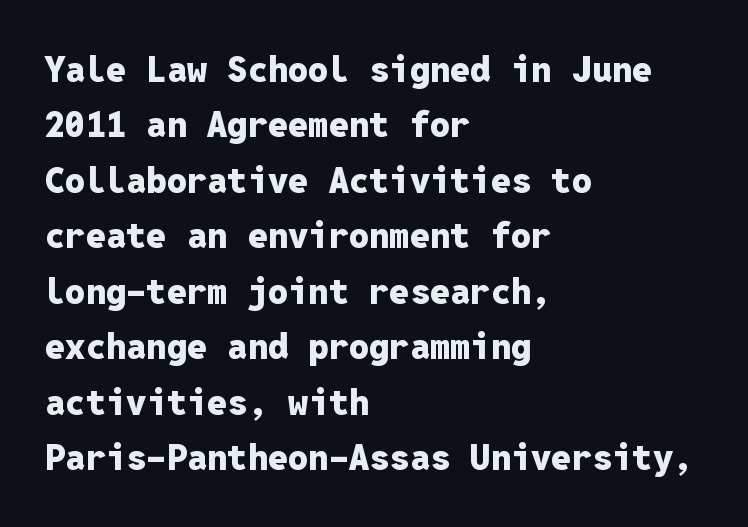
The image shows 36 px heavy sans-serif type, upright, monospaced; set left-aligned, normal line spacing (1.54x), normal letter spacing, not underlined; low stroke contrast and a medium x-height.
